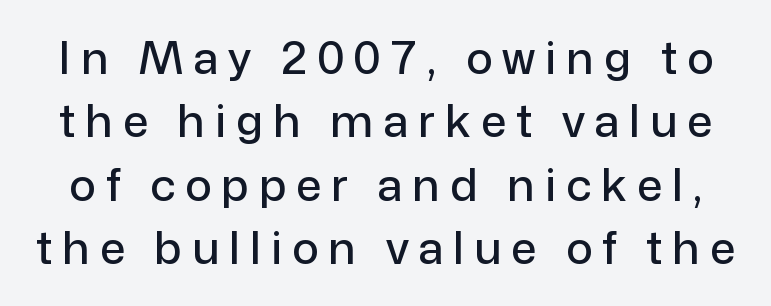
The image shows 45 px sans-serif type, upright; set normal line spacing (1.41x), unusually wide letter spacing (+0.22 em), not underlined; low stroke contrast and a medium x-height.
